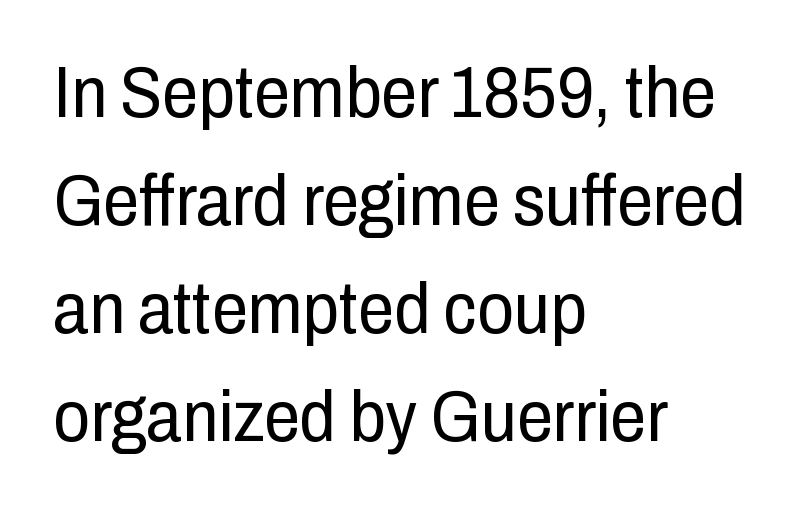
Q: Is the text bold? A: No.
Q: Is the text italic (slanted)? A: No, it is upright.
Q: Is the typeface a serif or a sans-serif typeface? A: Sans-serif.
Q: Is the text underlined? A: No.
Q: How is the paragraph aligned? A: Left-aligned.
Q: Is the spacing between letters normal or unusually wide? A: Normal.
Q: Is the spacing between lines tight, normal or loose? A: Normal.
Q: Width (condensed, normal, or wide)? A: Condensed.
Q: Stroke contrast? A: Low.
Q: x-height? A: Medium.
Q: Monospaced? A: No.
